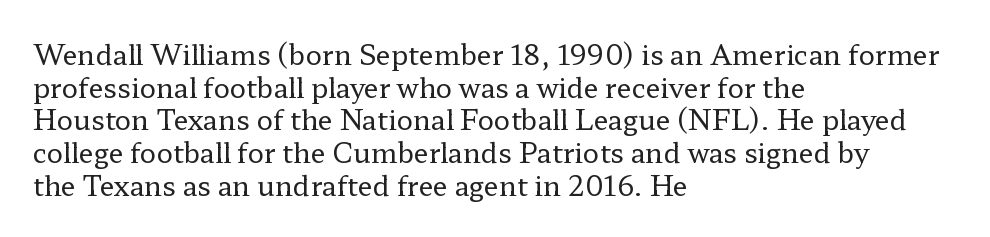
The image shows 27 px text type, upright; set left-aligned, line spacing 1.21x, normal letter spacing, not underlined.
